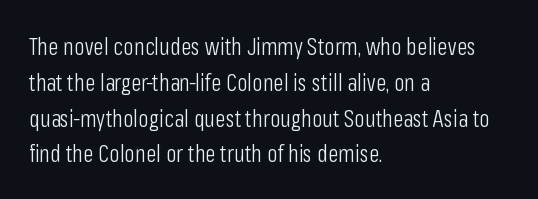
Q: Is the text bold? A: No.
Q: Is the text italic (slanted)? A: No, it is upright.
Q: Is the text underlined? A: No.
Q: How is the paragraph aligned? A: Left-aligned.
Q: Is the spacing between letters normal or unusually wide? A: Normal.
Q: Is the spacing between lines tight, normal or loose? A: Normal.
